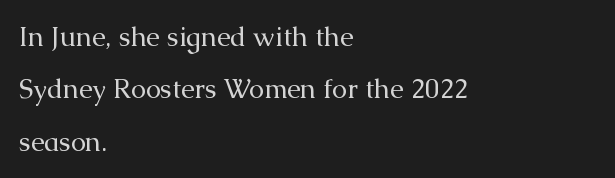
The image shows 27 px text type, upright; set left-aligned, loose line spacing (1.94x), normal letter spacing, not underlined.
